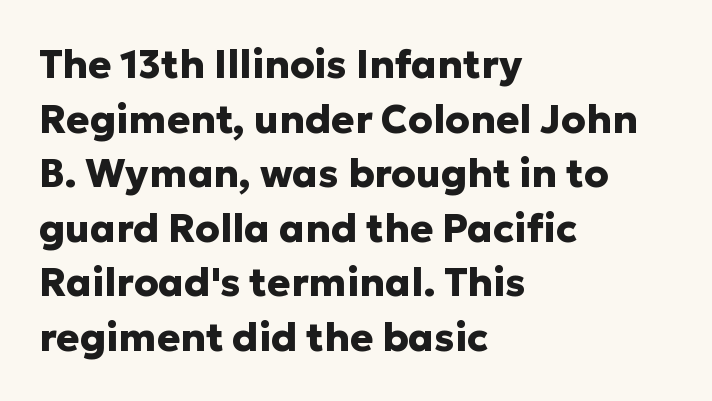
Q: Is the text bold? A: Yes.
Q: Is the text italic (slanted)? A: No, it is upright.
Q: Is the typeface a serif or a sans-serif typeface? A: Sans-serif.
Q: Is the text underlined? A: No.
Q: How is the paragraph aligned? A: Left-aligned.
Q: Is the spacing between letters normal or unusually wide? A: Normal.
Q: Is the spacing between lines tight, normal or loose? A: Normal.
Q: Width (condensed, normal, or wide)? A: Normal.
Q: Stroke contrast? A: Low.
Q: x-height? A: Medium.
Q: Monospaced? A: No.
